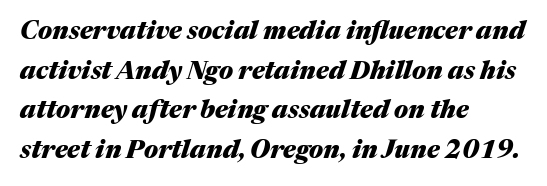
The font's italic variant was chosen for this text. Summary of vertical rhythm: regular, with standard interline spacing. Here the glyphs are tracked normally, forming tight word shapes. Each row of text sits above clean, open space. Students, this is bold: see how much ink each stroke carries. Line starts are locked; line ends wander.
